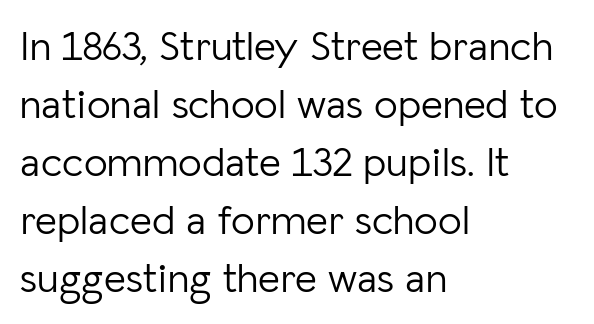
The image shows 42 px light sans-serif type, upright; set left-aligned, normal line spacing (1.38x), normal letter spacing, not underlined; low stroke contrast and a medium x-height.
